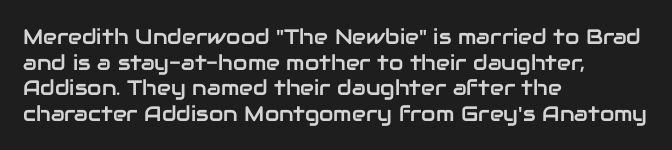
The image shows 21 px text type, upright; set left-aligned, line spacing 1.22x, normal letter spacing, not underlined.
